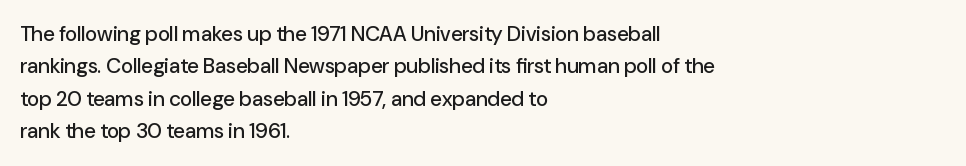
The image shows 21 px text type, upright; set left-aligned, normal line spacing (1.54x), normal letter spacing, not underlined.
